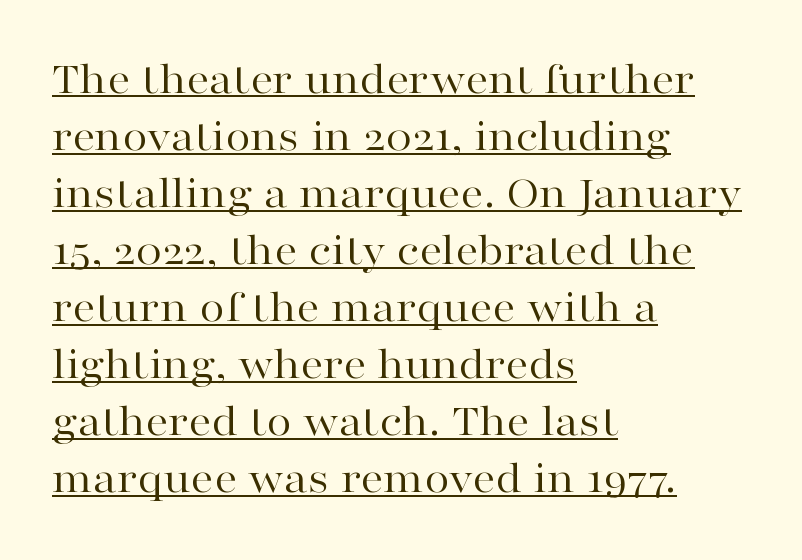
{"serif": "yes", "italic": "no", "bold": "no", "weight": "regular", "width": "wide", "stroke_contrast": "high", "x_height": "medium", "monospaced": "no", "underline": "yes", "align": "left", "line_spacing_ratio": 1.24, "letter_spacing": "normal", "letter_spacing_em": 0.0, "glyph_px": 46}
